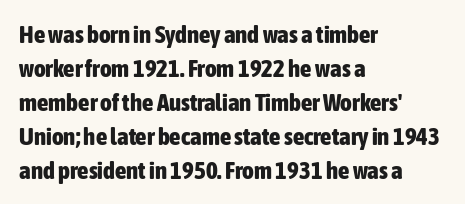
Just letters on the line, the space beneath them empty. No italicization has been applied; the sample stays upright. The rows are spaced the way most documents space them. The glyphs have the mass of a bold cut. Look at the tracking — it's just the regular setting, nothing added. Each line starts at the same left margin while the right side varies.
